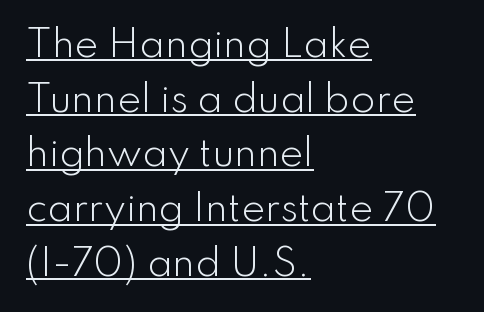
{"serif": "no", "italic": "no", "bold": "no", "weight": "light", "width": "normal", "stroke_contrast": "low", "x_height": "small", "monospaced": "no", "underline": "yes", "align": "left", "line_spacing": "normal", "line_spacing_ratio": 1.52, "letter_spacing": "normal", "letter_spacing_em": 0.0, "glyph_px": 36}
